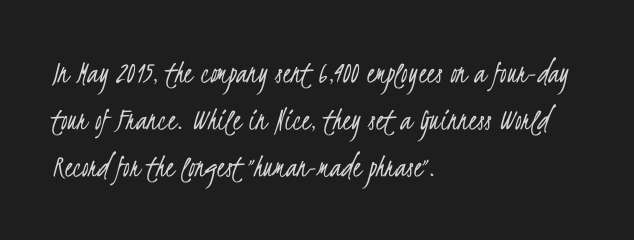
{"serif": "no", "bold": "no", "weight": "light", "width": "condensed", "stroke_contrast": "low", "x_height": "small", "monospaced": "no", "underline": "no", "align": "left", "line_spacing": "normal", "line_spacing_ratio": 1.42, "letter_spacing": "normal", "letter_spacing_em": 0.0, "glyph_px": 33}
